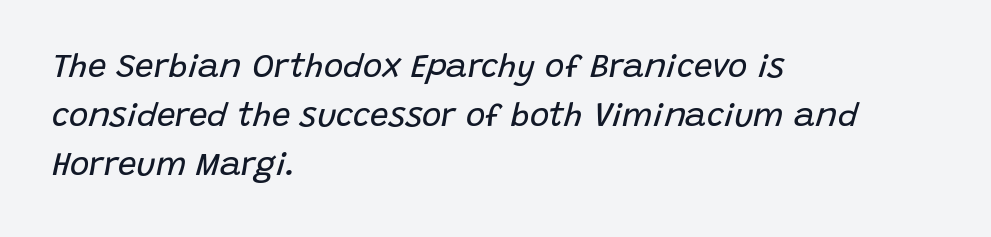
The typesetter chose a ragged-right arrangement here. The leading is moderate, giving the passage an even texture. These lines are rendered in a variable-pitch font. The space beneath each line is pristine and unruled. There's an unmistakable incline to the writing here.
